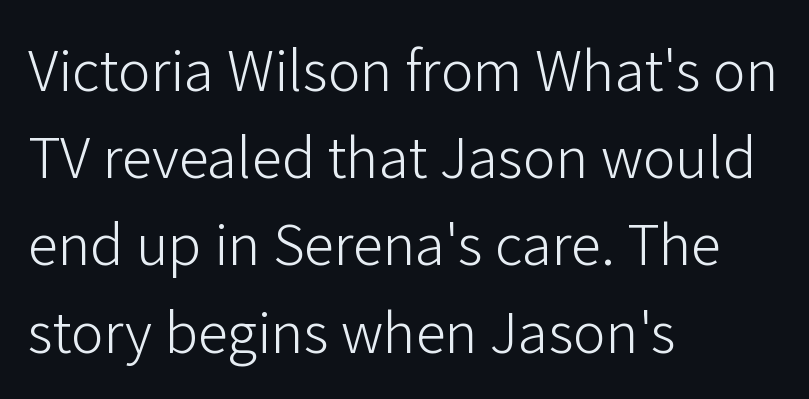
Q: Is the text bold? A: No.
Q: Is the text italic (slanted)? A: No, it is upright.
Q: Is the typeface a serif or a sans-serif typeface? A: Sans-serif.
Q: Is the text underlined? A: No.
Q: How is the paragraph aligned? A: Left-aligned.
Q: Is the spacing between letters normal or unusually wide? A: Normal.
Q: Is the spacing between lines tight, normal or loose? A: Normal.
Q: Width (condensed, normal, or wide)? A: Normal.
Q: Stroke contrast? A: Low.
Q: x-height? A: Medium.
Q: Monospaced? A: No.
